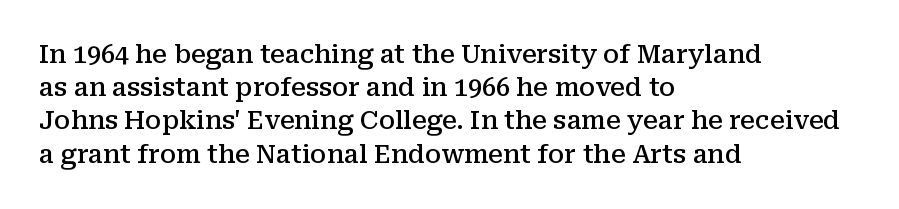
{"italic": "no", "bold": "semi", "underline": "no", "align": "left", "line_spacing": "normal", "line_spacing_ratio": 1.33, "letter_spacing": "normal", "letter_spacing_em": 0.0, "glyph_px": 25}
